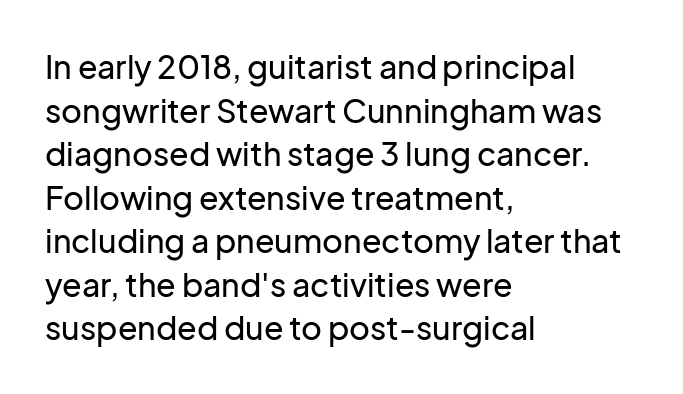
Q: Is the text italic (slanted)? A: No, it is upright.
Q: Is the typeface a serif or a sans-serif typeface? A: Sans-serif.
Q: Is the text underlined? A: No.
Q: How is the paragraph aligned? A: Left-aligned.
Q: Is the spacing between letters normal or unusually wide? A: Normal.
Q: Is the spacing between lines tight, normal or loose? A: Normal.
Q: Width (condensed, normal, or wide)? A: Normal.
Q: Stroke contrast? A: Low.
Q: x-height? A: Medium.
Q: Monospaced? A: No.
